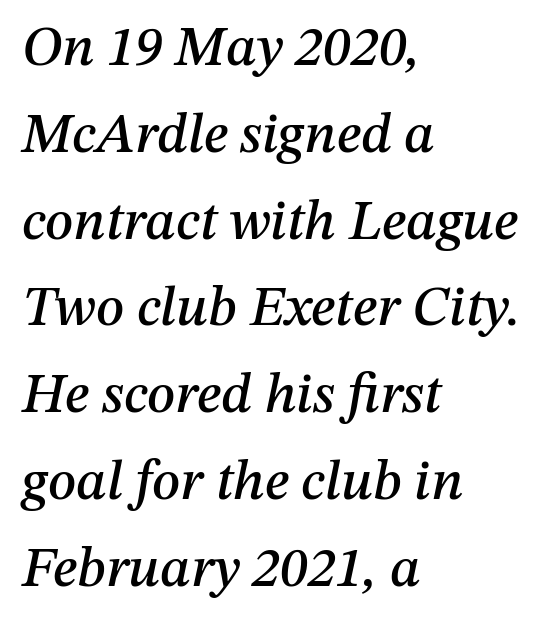
The image shows 56 px text type, italic (leaning right); set left-aligned, normal line spacing (1.55x), normal letter spacing, not underlined; medium stroke contrast and a medium x-height.
